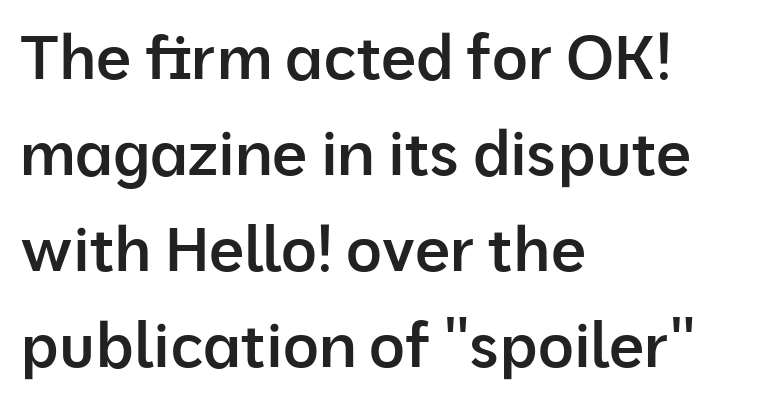
Q: Is the text bold? A: Semi-bold.
Q: Is the text italic (slanted)? A: No, it is upright.
Q: Is the typeface a serif or a sans-serif typeface? A: Sans-serif.
Q: Is the text underlined? A: No.
Q: How is the paragraph aligned? A: Left-aligned.
Q: Is the spacing between letters normal or unusually wide? A: Normal.
Q: Is the spacing between lines tight, normal or loose? A: Normal.
Q: Width (condensed, normal, or wide)? A: Normal.
Q: Stroke contrast? A: Low.
Q: x-height? A: Medium.
Q: Monospaced? A: No.
